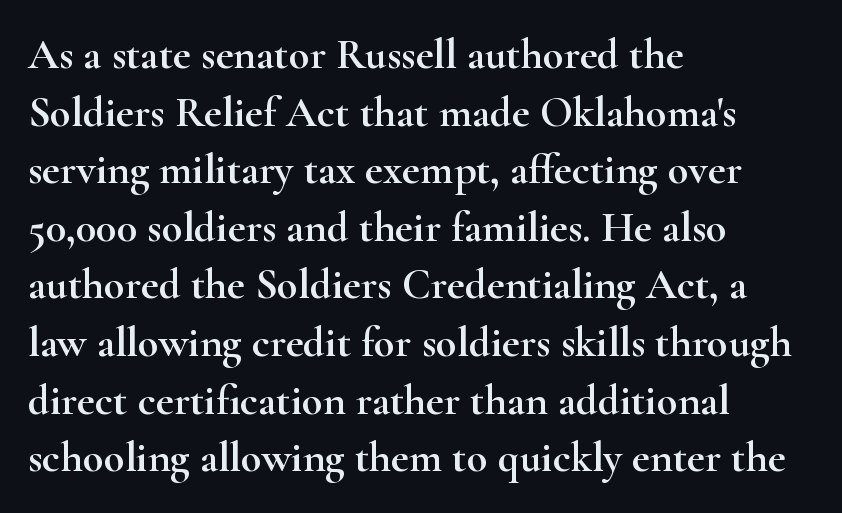
The image shows 43 px wide serif type, upright; set left-aligned, normal line spacing (1.34x), normal letter spacing, not underlined; high stroke contrast and a small x-height.
